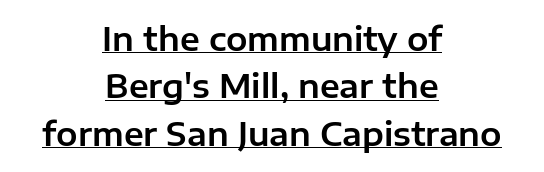
Regular leading. Upright lettering throughout. Decoration check: the copy is underlined. Visually the block forms a symmetrical silhouette, jagged on both flanks. Classification — sans serif. Spacing verdict: proportional, widths tailored to each character.
